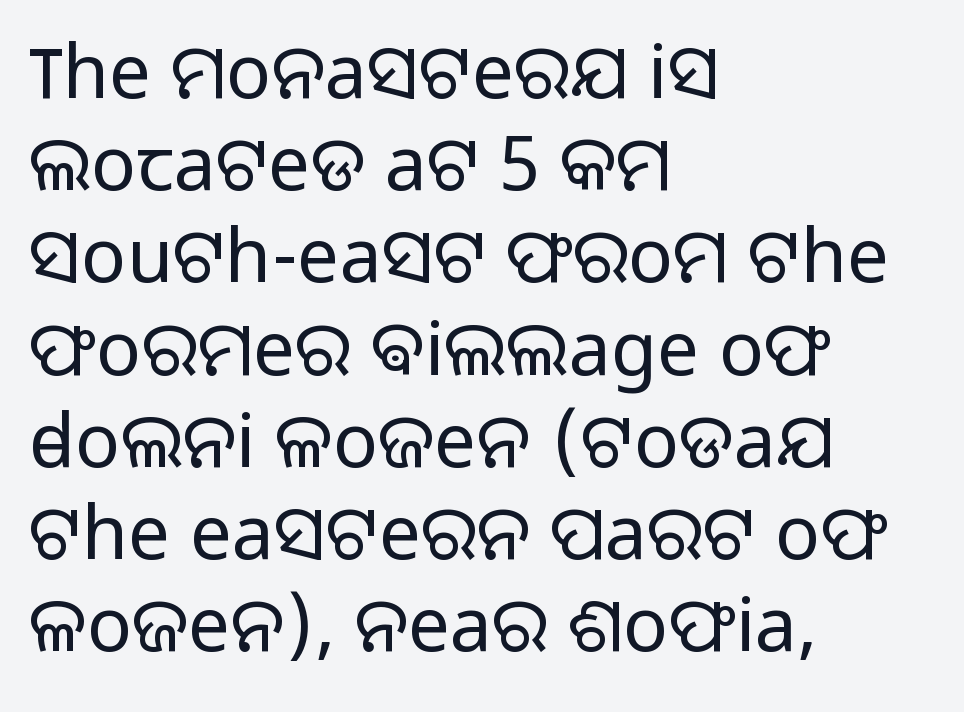
The image shows 75 px light sans-serif type, upright; set left-aligned, line spacing 1.23x, normal letter spacing, not underlined; low stroke contrast and a medium x-height.
